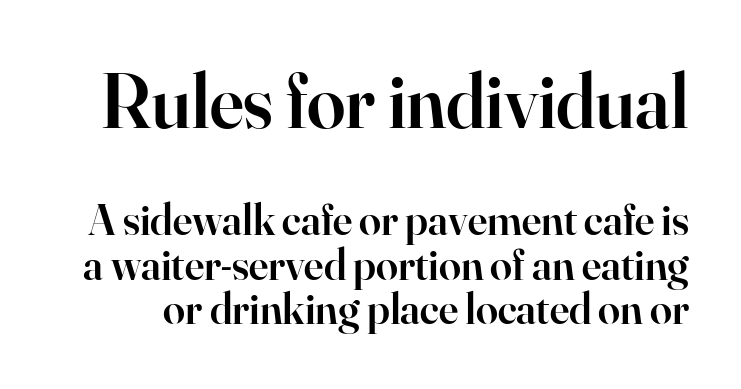
{"serif": "yes", "italic": "no", "bold": "semi", "weight": "semibold", "width": "normal", "stroke_contrast": "high", "x_height": "small", "monospaced": "no", "underline": "no", "line_spacing": "tight", "line_spacing_ratio": 1.01, "letter_spacing": "normal", "letter_spacing_em": 0.0, "larger_block": "first", "size_ratio": 1.75, "glyph_px": 77}
